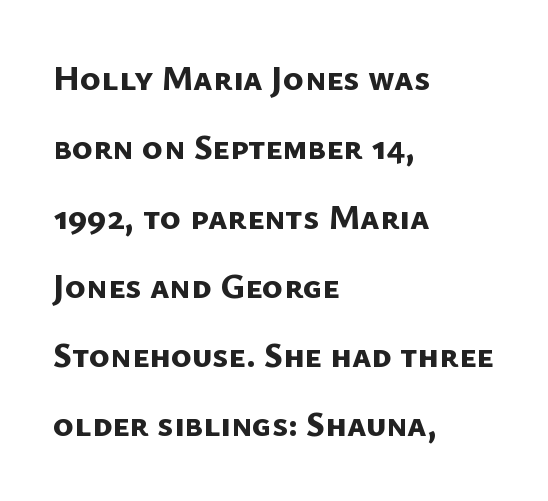
Weight check: bold — yes, fully. The setting favours the left margin, as ordinary paragraphs usually do. The passage shown is typed in a proportional face where columns would drift. The rendering uses a large line-height, opening up the rows.
